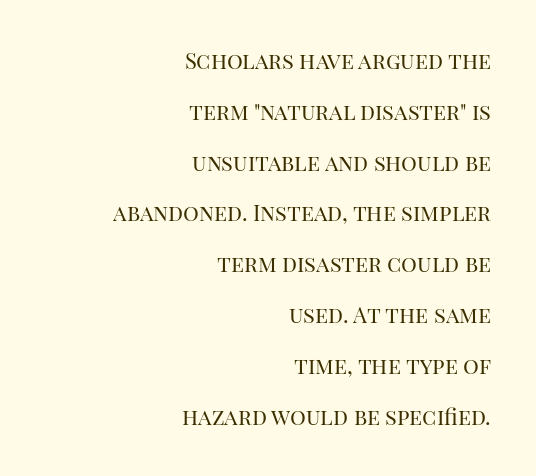
The image shows 22 px text type, upright; set right-aligned, loose line spacing (2.31x), normal letter spacing, not underlined.
